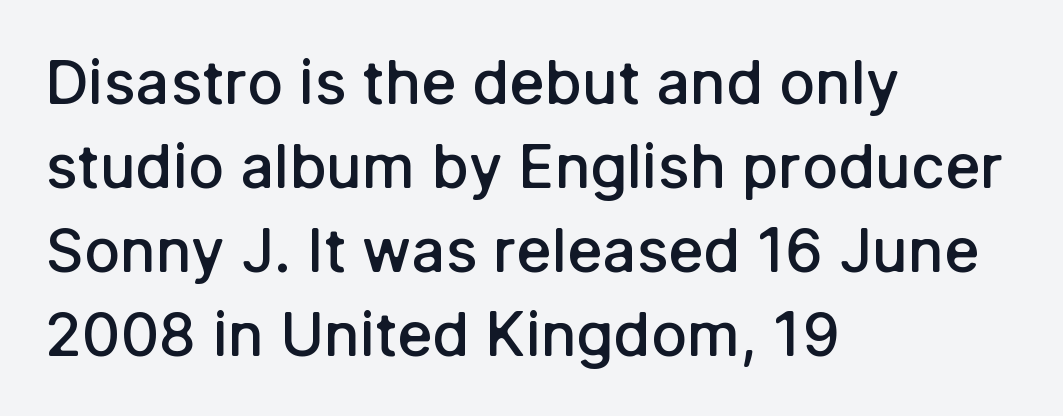
Q: Is the text bold? A: Semi-bold.
Q: Is the text italic (slanted)? A: No, it is upright.
Q: Is the typeface a serif or a sans-serif typeface? A: Sans-serif.
Q: Is the text underlined? A: No.
Q: How is the paragraph aligned? A: Left-aligned.
Q: Is the spacing between letters normal or unusually wide? A: Normal.
Q: Is the spacing between lines tight, normal or loose? A: Normal.
Q: Width (condensed, normal, or wide)? A: Normal.
Q: Stroke contrast? A: Low.
Q: x-height? A: Medium.
Q: Monospaced? A: No.
